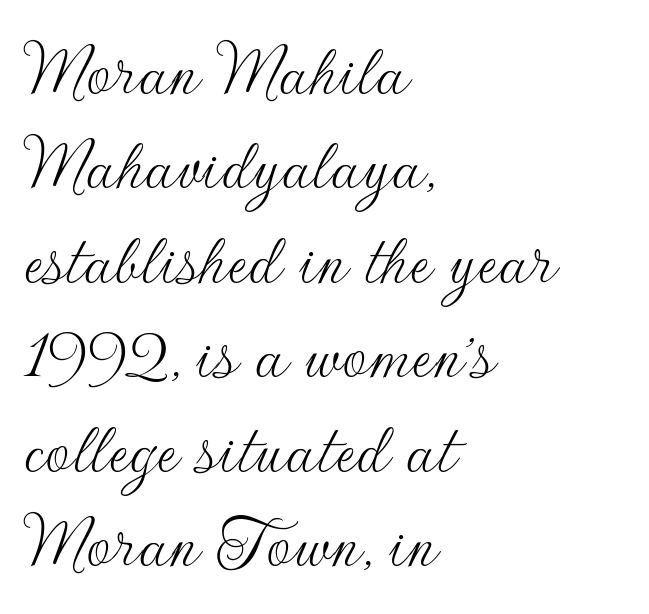
Q: Is the text bold? A: No.
Q: Is the text italic (slanted)? A: Yes.
Q: Is the typeface a serif or a sans-serif typeface? A: Sans-serif.
Q: Is the text underlined? A: No.
Q: How is the paragraph aligned? A: Left-aligned.
Q: Is the spacing between letters normal or unusually wide? A: Normal.
Q: Width (condensed, normal, or wide)? A: Normal.
Q: Stroke contrast? A: Low.
Q: x-height? A: Small.
Q: Monospaced? A: No.
